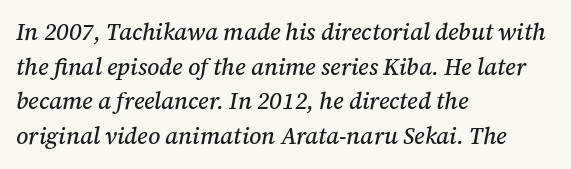
Q: Is the text italic (slanted)? A: Yes, it leans right by about 12 degrees.
Q: Is the text underlined? A: No.
Q: How is the paragraph aligned? A: Left-aligned.
Q: Is the spacing between letters normal or unusually wide? A: Normal.
Q: Is the spacing between lines tight, normal or loose? A: Normal.
